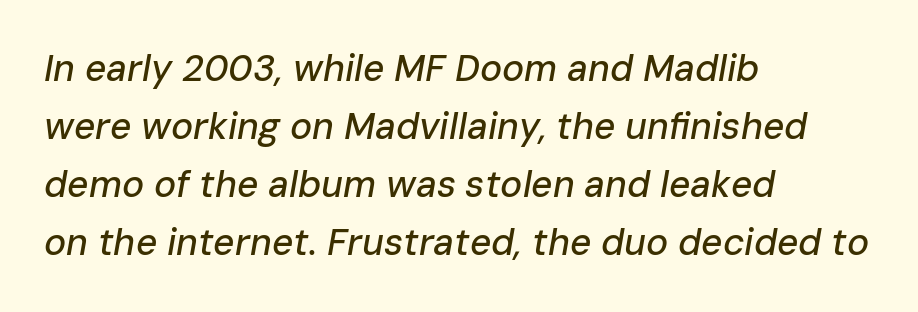
{"italic": "yes", "lean": "right", "slant_degrees": 10, "width": "normal", "stroke_contrast": "low", "x_height": "medium", "monospaced": "no", "underline": "no", "align": "left", "line_spacing": "normal", "line_spacing_ratio": 1.57, "letter_spacing": "normal", "letter_spacing_em": 0.0, "glyph_px": 37}
